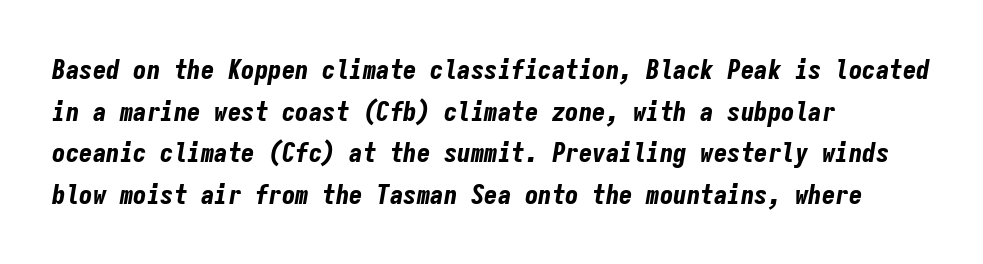
The image shows 27 px bold type, italic (leaning right); set left-aligned, normal line spacing (1.54x), normal letter spacing, not underlined.
